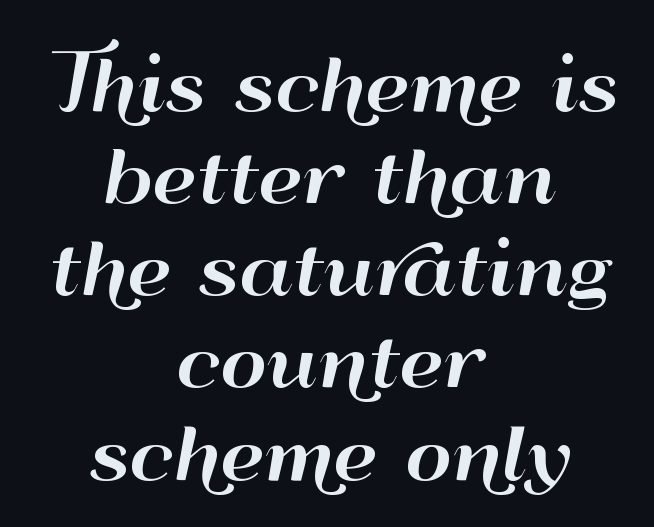
The image shows 72 px wide sans-serif type; set centered, normal line spacing (1.28x), normal letter spacing, not underlined; high stroke contrast and a small x-height.
